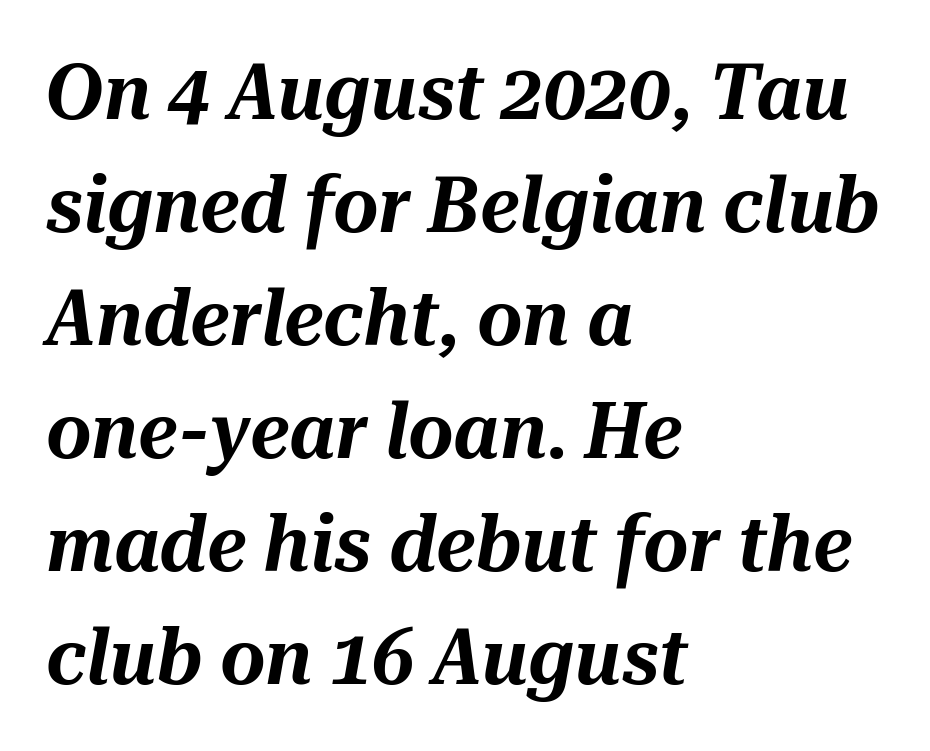
In CSS terms this would be text-align: left. Whoever set this chose a conventional vertical rhythm. The face used here has a pronounced slope to its letters. Characters follow at the spacing the type designer built in. Descenders are the only things crossing below the line.
